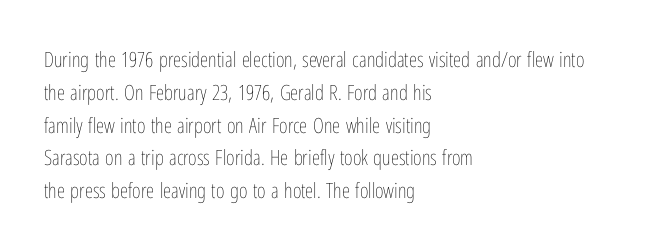
Q: Is the text bold? A: No.
Q: Is the text italic (slanted)? A: No, it is upright.
Q: Is the text underlined? A: No.
Q: How is the paragraph aligned? A: Left-aligned.
Q: Is the spacing between letters normal or unusually wide? A: Normal.
Q: Is the spacing between lines tight, normal or loose? A: Normal.
